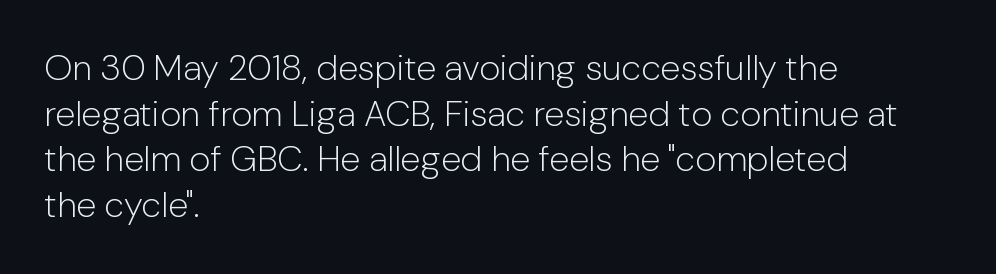
The cut favours lightness, reaching ordinary text weight at its darkest. Think of a printed novel: that variable character pitch is what you see here. The passage is arranged the way most books set body copy — flush left. This rendering features lettering with no underline.
